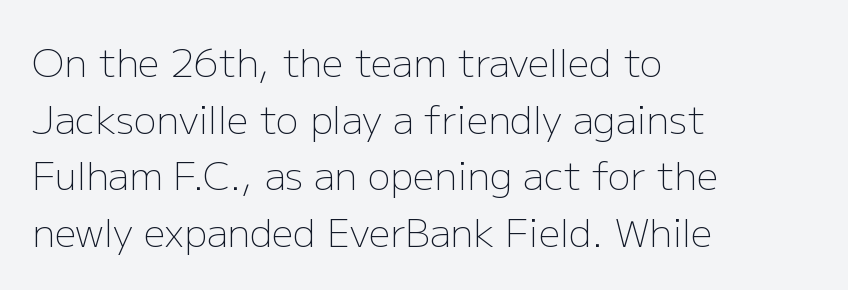
The compositor pushed each line to the left boundary. Check the space under the baseline: it is left empty. Students, observe: this is what conventionally led text looks like. Think of a printed novel: that variable character pitch is what you see here. Tall strokes in this sample are plumb rather than angled. Tracking here is standard; glyphs follow each other at the usual distance.
